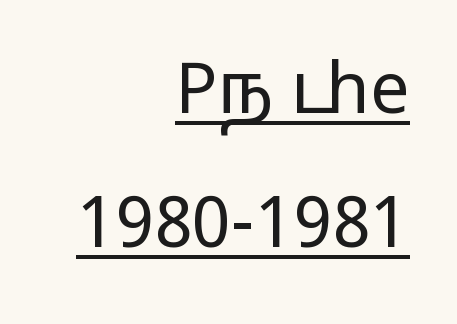
Q: Is the text bold? A: No.
Q: Is the text italic (slanted)? A: No, it is upright.
Q: Is the typeface a serif or a sans-serif typeface? A: Sans-serif.
Q: Is the text underlined? A: Yes.
Q: How is the paragraph aligned? A: Right-aligned.
Q: Is the spacing between letters normal or unusually wide? A: Normal.
Q: Is the spacing between lines tight, normal or loose? A: Loose.
Q: Width (condensed, normal, or wide)? A: Wide.
Q: Stroke contrast? A: Low.
Q: x-height? A: Medium.
Q: Monospaced? A: No.
